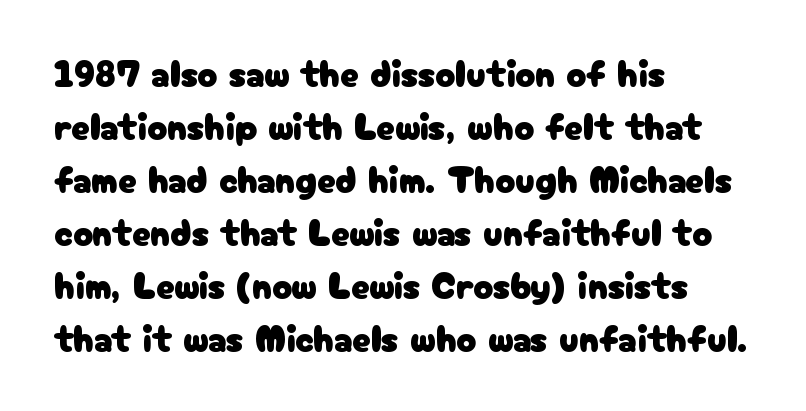
The gap between lines stays unmarked. This block has exactly the height ordinary leading produces. The face used here is proportionally spaced, like ordinary book or web type. This rendering employs a face without finishing strokes, i.e., a sans-serif. Posture: upright roman.
